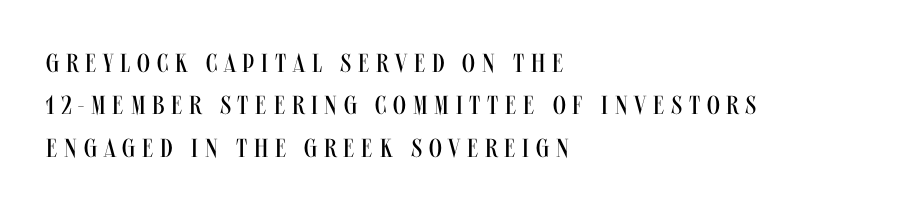
Q: Is the text bold? A: No.
Q: Is the text italic (slanted)? A: No, it is upright.
Q: Is the text underlined? A: No.
Q: How is the paragraph aligned? A: Left-aligned.
Q: Is the spacing between letters normal or unusually wide? A: Unusually wide.
Q: Is the spacing between lines tight, normal or loose? A: Normal.
